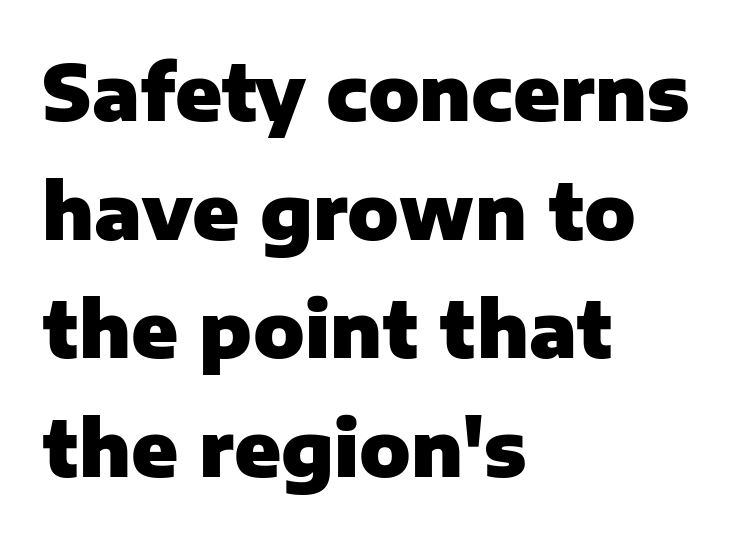
This rendering uses left alignment, leaving the right contour irregular. Is the type bold? Yes — the strokes are clearly thick and heavy. The zone under the glyphs is completely vacant. A typesetter would call this leading conventional body-copy spacing. The axis of the letterforms is exactly vertical.
